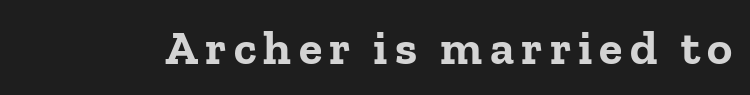
The image shows 48 px bold serif type, upright; set not underlined; low stroke contrast and a medium x-height.
